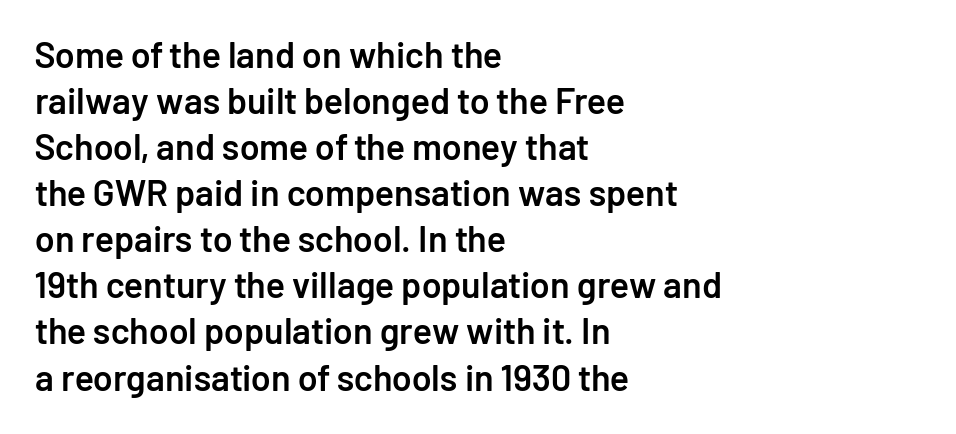
{"serif": "no", "italic": "no", "bold": "semi", "weight": "semibold", "width": "normal", "stroke_contrast": "low", "x_height": "medium", "monospaced": "no", "underline": "no", "align": "left", "line_spacing": "normal", "line_spacing_ratio": 1.28, "letter_spacing": "normal", "letter_spacing_em": 0.0, "glyph_px": 36}
